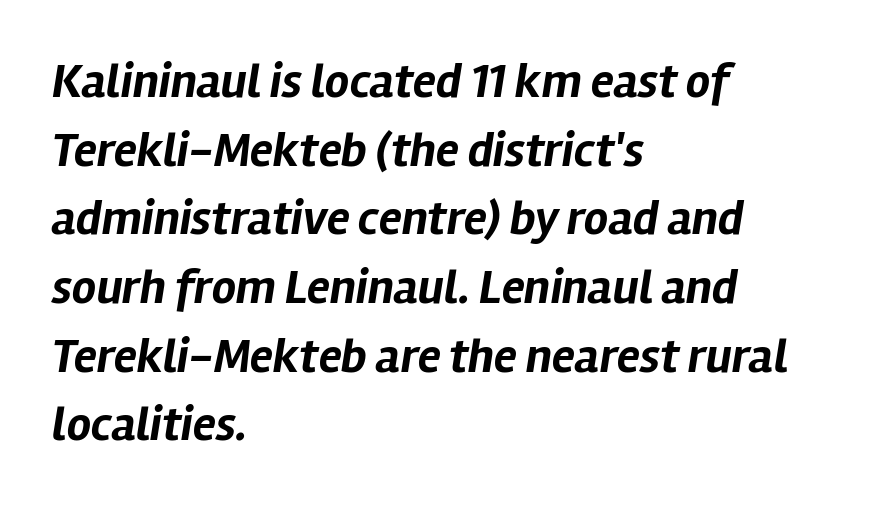
{"italic": "yes", "lean": "right", "slant_degrees": 12, "bold": "yes", "weight": "bold", "width": "normal", "stroke_contrast": "low", "x_height": "medium", "monospaced": "no", "underline": "no", "align": "left", "line_spacing": "normal", "line_spacing_ratio": 1.43, "letter_spacing": "normal", "letter_spacing_em": 0.0, "glyph_px": 48}
